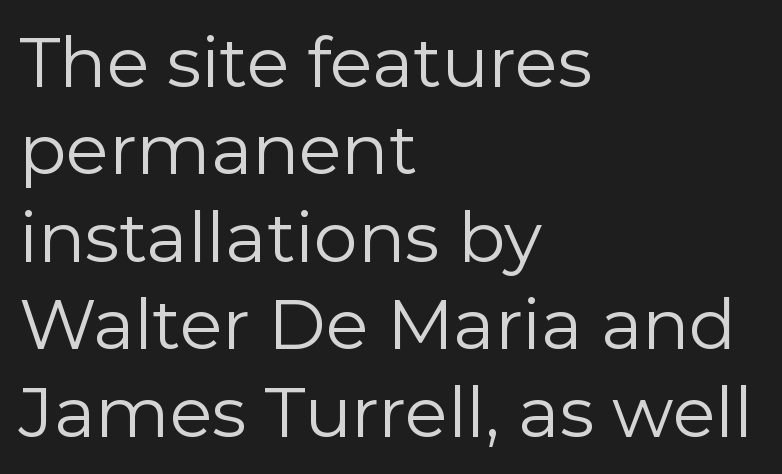
The image shows 70 px regular-weight sans-serif type, upright; set left-aligned, normal line spacing (1.25x), normal letter spacing, not underlined; low stroke contrast and a medium x-height.
